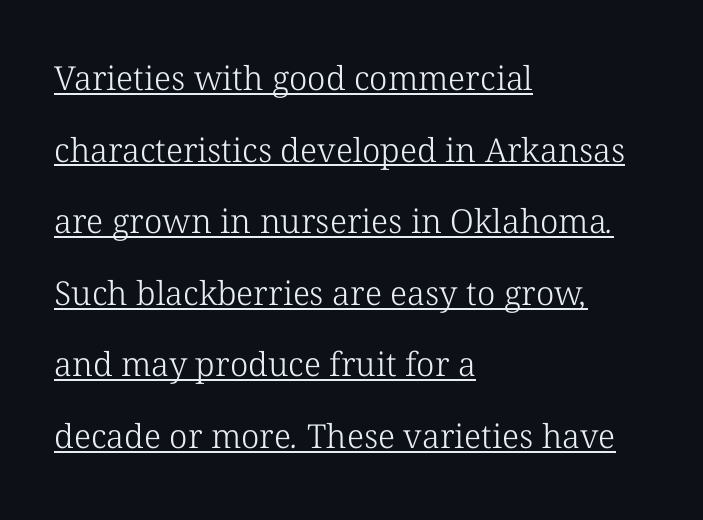
The image shows 33 px light serif type; set left-aligned, loose line spacing (2.17x), normal letter spacing, underlined; low stroke contrast and a medium x-height.
